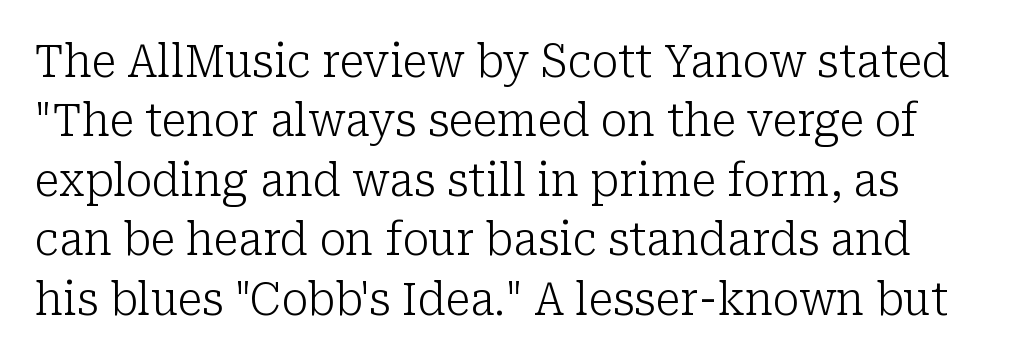
Counters stay open thanks to moderate or lighter strokes. Lines of text with bare space underneath. The characters display serif detailing at their extremities. How would I describe the line gaps? Plain and ordinary. Rendered with straight, roman letterforms.
